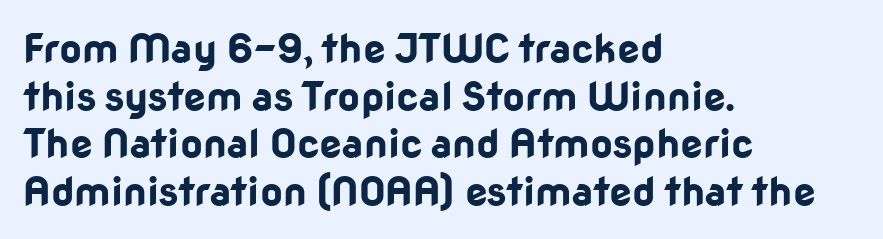
{"serif": "no", "italic": "no", "bold": "yes", "weight": "bold", "width": "normal", "stroke_contrast": "low", "x_height": "medium", "monospaced": "no", "underline": "no", "align": "left", "line_spacing_ratio": 1.19, "letter_spacing": "normal", "letter_spacing_em": 0.0, "glyph_px": 40}
